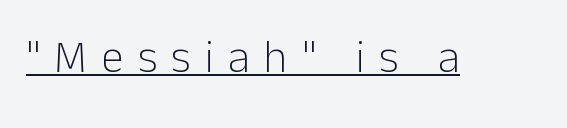
Notice how a bar underscores the lettering throughout. It's the straight-up-and-down kind of type. Stroke terminals: plain, sans-serif. The font is comparable to plain body text, perhaps lighter.
